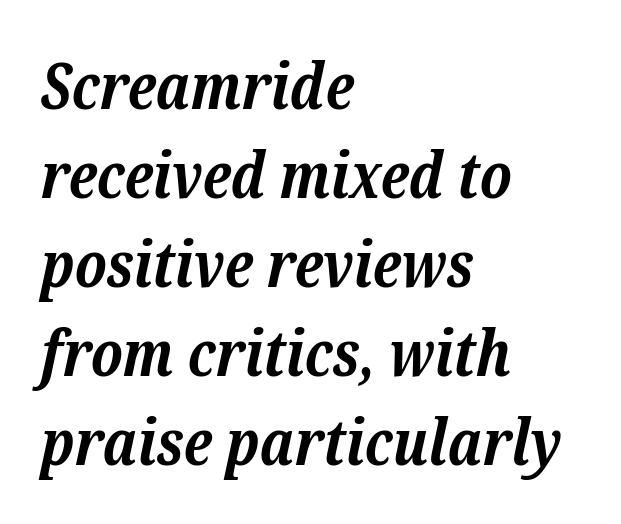
{"serif": "yes", "italic": "yes", "lean": "right", "slant_degrees": 12, "bold": "yes", "weight": "bold", "width": "normal", "stroke_contrast": "low", "x_height": "medium", "monospaced": "no", "underline": "no", "align": "left", "line_spacing": "normal", "line_spacing_ratio": 1.39, "letter_spacing": "normal", "letter_spacing_em": 0.0, "glyph_px": 64}
